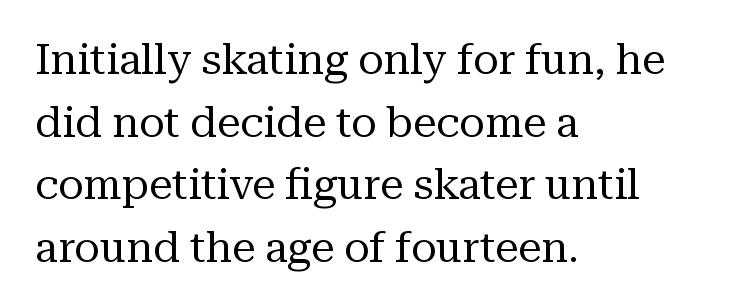
The gaps between neighbouring characters are ordinary and unremarkable. In terms of posture, this sample is upright. Letters have the restrained weight of plain body copy at most. The passage shown is typed in a proportional face where columns would drift. What kind of face is this? One with serifs.
